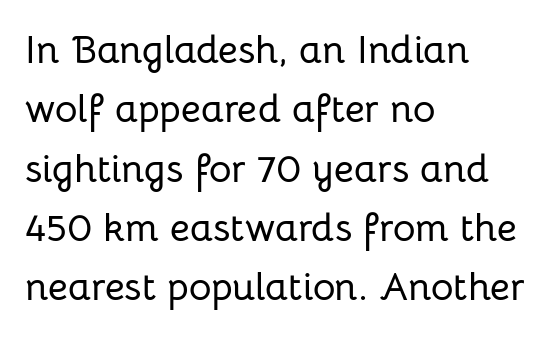
{"serif": "no", "italic": "no", "width": "normal", "stroke_contrast": "low", "x_height": "medium", "monospaced": "no", "underline": "no", "align": "left", "line_spacing": "normal", "line_spacing_ratio": 1.52, "letter_spacing": "normal", "letter_spacing_em": 0.0, "glyph_px": 39}
